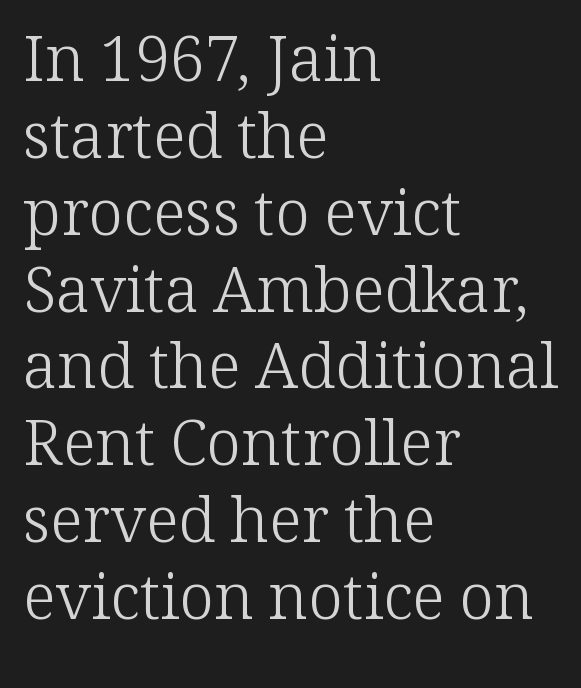
{"serif": "yes", "italic": "no", "bold": "no", "weight": "light", "width": "normal", "stroke_contrast": "low", "x_height": "medium", "monospaced": "no", "underline": "no", "align": "left", "line_spacing_ratio": 1.22, "letter_spacing": "normal", "letter_spacing_em": 0.0, "glyph_px": 63}
